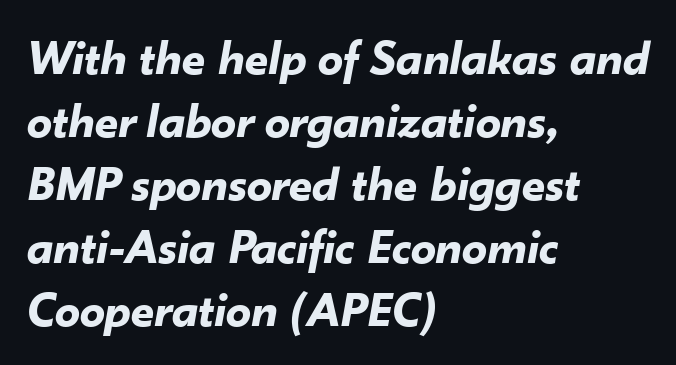
Q: Is the text bold? A: Yes.
Q: Is the text italic (slanted)? A: Yes, it leans right by about 10 degrees.
Q: Is the text underlined? A: No.
Q: How is the paragraph aligned? A: Left-aligned.
Q: Is the spacing between letters normal or unusually wide? A: Normal.
Q: Is the spacing between lines tight, normal or loose? A: Normal.
Q: Width (condensed, normal, or wide)? A: Normal.
Q: Stroke contrast? A: Low.
Q: x-height? A: Small.
Q: Monospaced? A: No.
